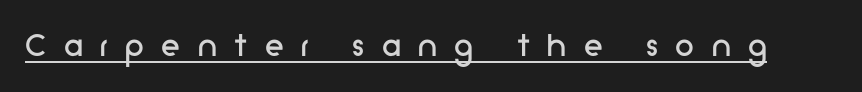
{"serif": "no", "italic": "no", "bold": "no", "weight": "regular", "width": "normal", "stroke_contrast": "low", "x_height": "medium", "monospaced": "no", "underline": "yes", "letter_spacing": "wide", "letter_spacing_em": 0.46, "glyph_px": 38}
